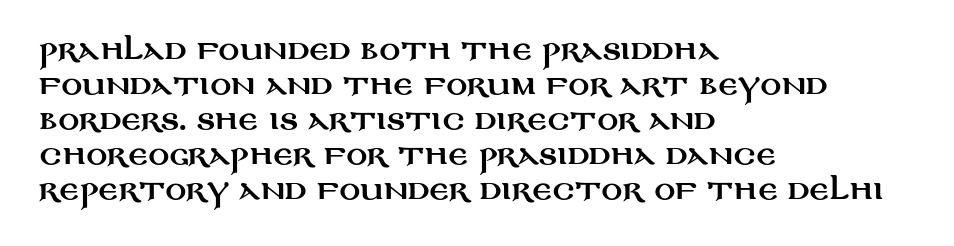
Q: Is the text italic (slanted)? A: No, it is upright.
Q: Is the text underlined? A: No.
Q: How is the paragraph aligned? A: Left-aligned.
Q: Is the spacing between letters normal or unusually wide? A: Normal.
Q: Is the spacing between lines tight, normal or loose? A: Normal.
